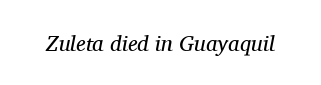
The image shows 22 px text type, italic (leaning right); set normal letter spacing, not underlined.
